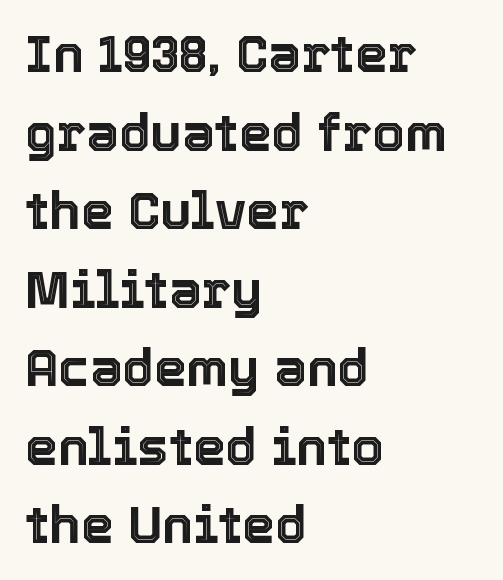
Q: Is the text italic (slanted)? A: No, it is upright.
Q: Is the text underlined? A: No.
Q: How is the paragraph aligned? A: Left-aligned.
Q: Is the spacing between letters normal or unusually wide? A: Normal.
Q: Is the spacing between lines tight, normal or loose? A: Normal.
Q: Width (condensed, normal, or wide)? A: Normal.
Q: x-height? A: Medium.
Q: Monospaced? A: No.
